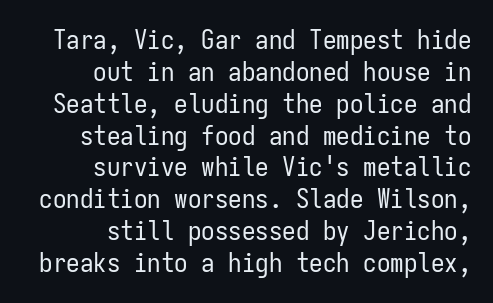
No extra ink here — the face is not bold. The zone under the glyphs is completely vacant. These lines were composed using upright roman letters. The rendering anchors every line to the right-hand side. A typesetter would call this zero additional tracking.
